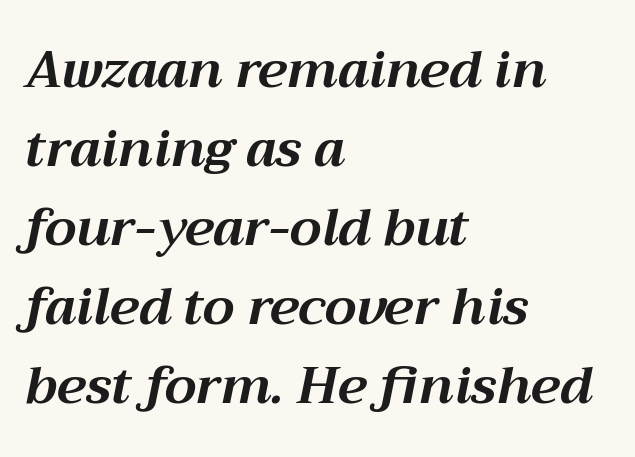
The image shows 51 px bold type, italic (leaning right); set left-aligned, normal line spacing (1.55x), normal letter spacing, not underlined; medium stroke contrast and a medium x-height.
